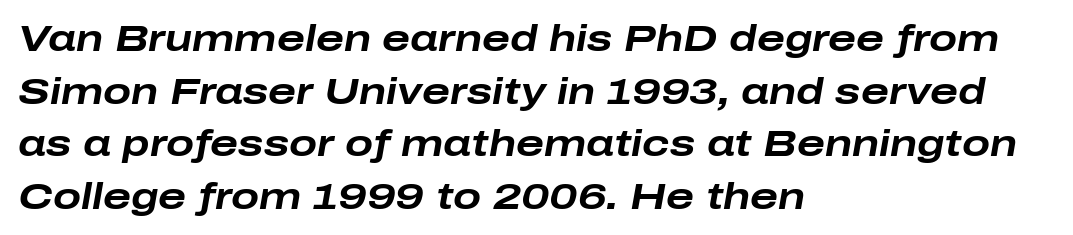
Baseline-to-baseline distance is the conventional proportion of letter height. A classic flush-left, rag-right setting is used for this passage. The rendering uses natural spacing where letterforms have individual widths. There is no visible air inserted between adjacent glyphs.
